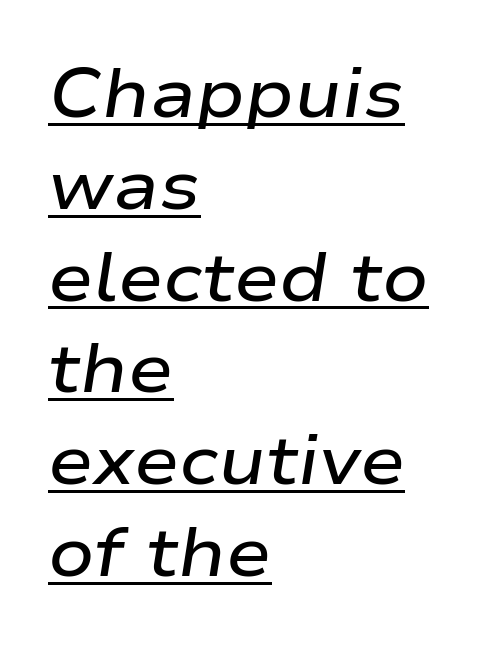
Q: Is the text bold? A: Semi-bold.
Q: Is the text italic (slanted)? A: Yes, it leans right by about 9 degrees.
Q: Is the text underlined? A: Yes.
Q: How is the paragraph aligned? A: Left-aligned.
Q: Is the spacing between letters normal or unusually wide? A: Normal.
Q: Is the spacing between lines tight, normal or loose? A: Normal.
Q: Width (condensed, normal, or wide)? A: Wide.
Q: Stroke contrast? A: Low.
Q: x-height? A: Medium.
Q: Monospaced? A: No.
